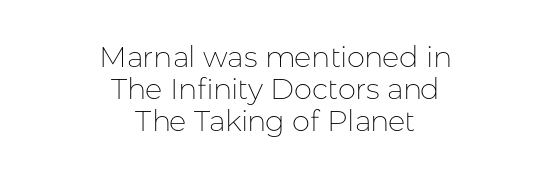
Spacing verdict: proportional, widths tailored to each character. Bold? No — there's no thickening of the strokes. Only glyphs here, with clear space below each row. Neither beginnings nor endings align; midpoints do.
